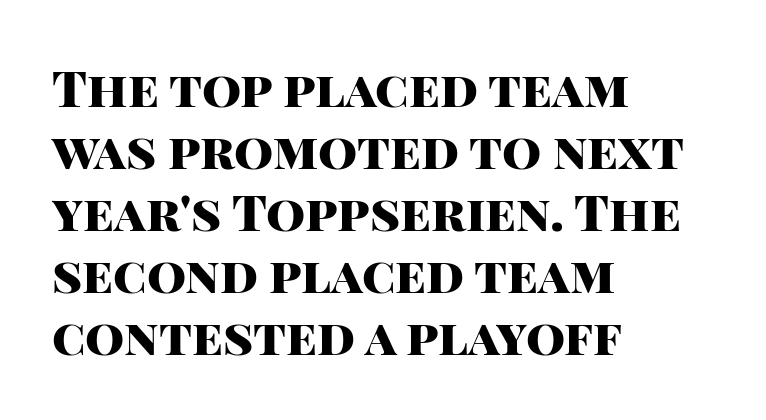
It's the straight-up-and-down kind of type. Reading down the block, your eye returns to a fixed left position each line. Its strokes are broad and dark, the hallmark of bold type. Here the designer chose a conventional face with non-uniform glyph widths. Type without underlining.
